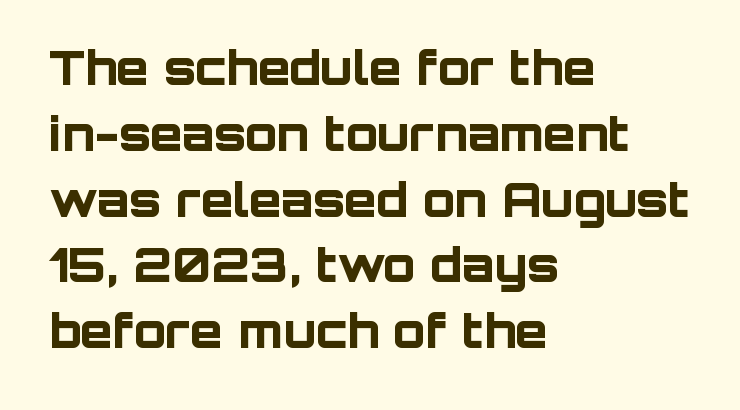
{"serif": "no", "italic": "no", "bold": "yes", "weight": "bold", "width": "normal", "stroke_contrast": "low", "x_height": "large", "monospaced": "no", "underline": "no", "align": "left", "line_spacing": "normal", "line_spacing_ratio": 1.4, "letter_spacing": "normal", "letter_spacing_em": 0.0, "glyph_px": 47}
